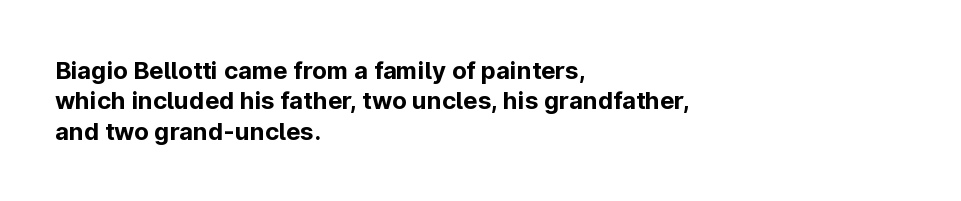
The glyphs are unaccompanied by any horizontal stroke below them. The leading is moderate, giving the passage an even texture. Left-aligned paragraph, ragged on the right. A full-strength bold gives these letters their thick strokes. This sample uses an upright cut, with every glyph sitting square on the baseline.
